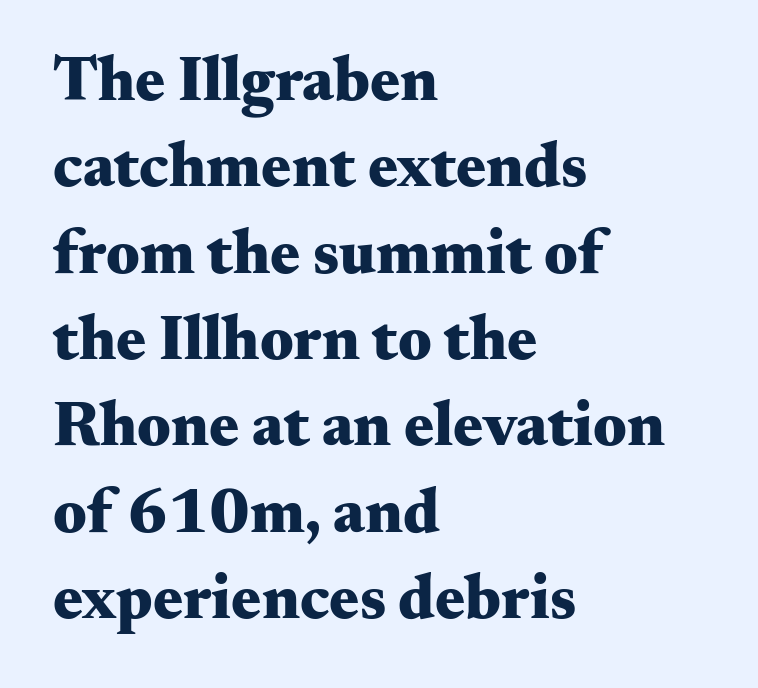
Honestly, the letter spacing is just normal — you wouldn't notice it. Does the copy run flush right? No — it runs flush left. Whoever set this chose a conventional vertical rhythm. The face used here is proportionally spaced, like ordinary book or web type. The strokes are fattened all the way to bold.
